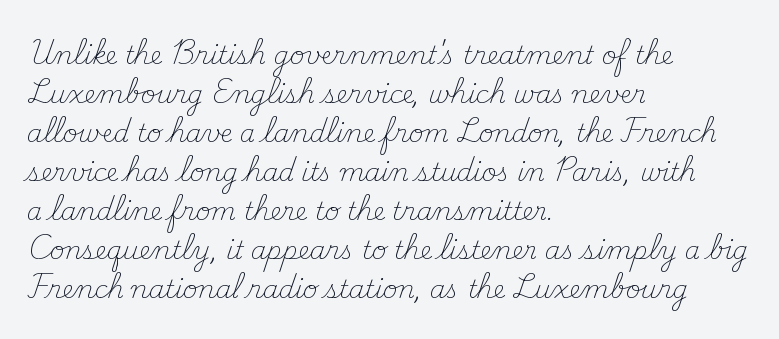
The space between consecutive lines is moderate. In terms of letterspacing, this is plain default setting. This rendering features lettering with no underline. Is the stroke heavy? The answer is a plain regular-or-lighter.
